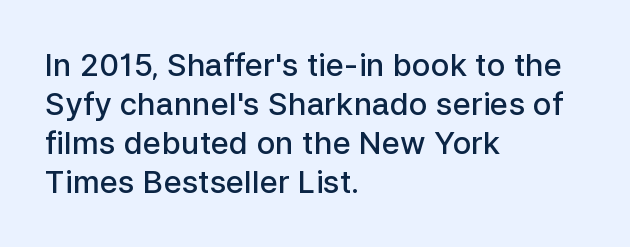
Each row of text sits above clean, open space. The letters sit at their default tracking, neither squeezed nor spread. Horizontal bands of white between lines are of average thickness. The letters stand upright; this is a roman face. The rag falls on the right side of this text block.
